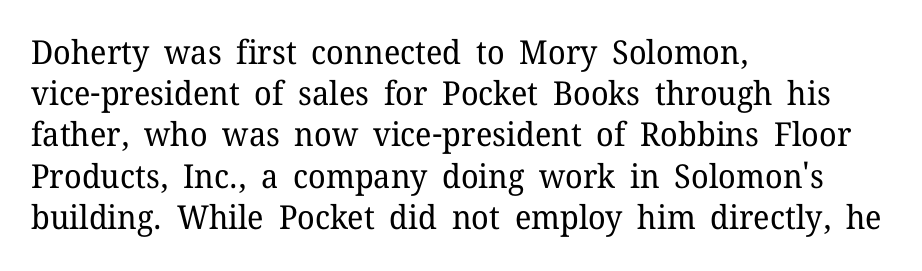
{"serif": "yes", "italic": "no", "bold": "no", "weight": "regular", "width": "normal", "stroke_contrast": "low", "x_height": "medium", "monospaced": "no", "underline": "no", "align": "left", "line_spacing": "normal", "line_spacing_ratio": 1.25, "letter_spacing": "normal", "letter_spacing_em": 0.0, "glyph_px": 33}
